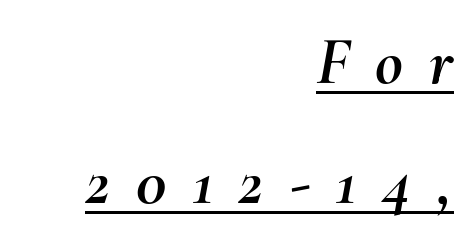
The image shows 68 px text type, italic (leaning right); set right-aligned, line spacing 1.77x, unusually wide letter spacing (+0.38 em), underlined; medium stroke contrast and a small x-height.
